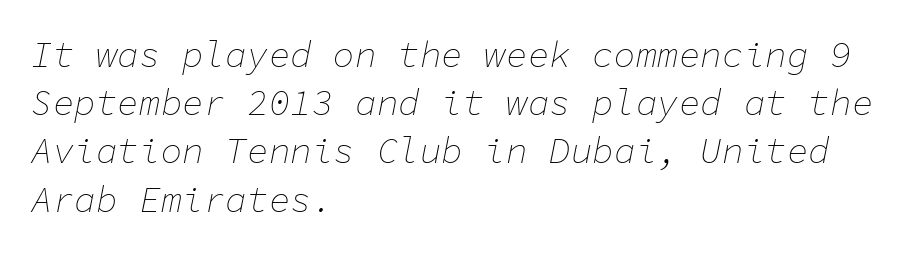
{"italic": "yes", "lean": "right", "slant_degrees": 11, "bold": "no", "weight": "thin", "width": "normal", "stroke_contrast": "low", "x_height": "medium", "monospaced": "yes", "underline": "no", "align": "left", "line_spacing": "normal", "line_spacing_ratio": 1.34, "letter_spacing": "normal", "letter_spacing_em": 0.0, "glyph_px": 36}
